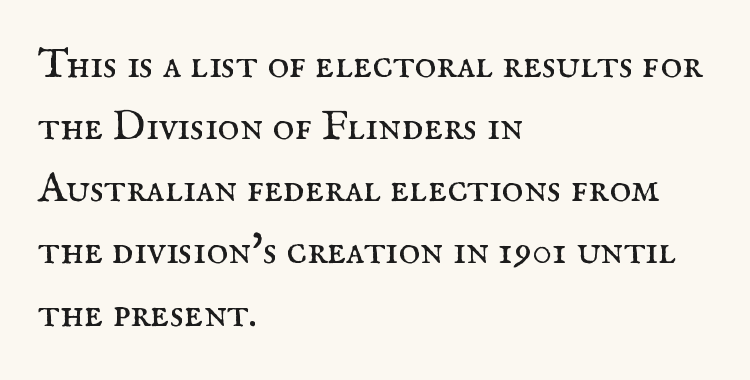
Q: Is the text bold? A: No.
Q: Is the text italic (slanted)? A: No, it is upright.
Q: Is the typeface a serif or a sans-serif typeface? A: Serif.
Q: Is the text underlined? A: No.
Q: How is the paragraph aligned? A: Left-aligned.
Q: Is the spacing between letters normal or unusually wide? A: Normal.
Q: Is the spacing between lines tight, normal or loose? A: Normal.
Q: Width (condensed, normal, or wide)? A: Normal.
Q: Stroke contrast? A: Medium.
Q: x-height? A: Small.
Q: Monospaced? A: No.
